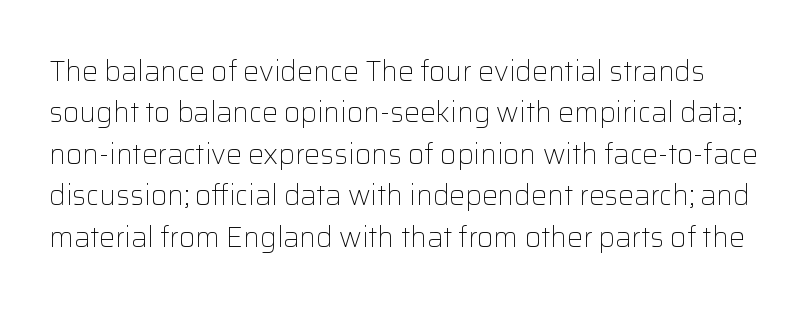
The image shows 28 px light sans-serif type, upright; set normal line spacing (1.48x), normal letter spacing, not underlined; low stroke contrast and a medium x-height.
